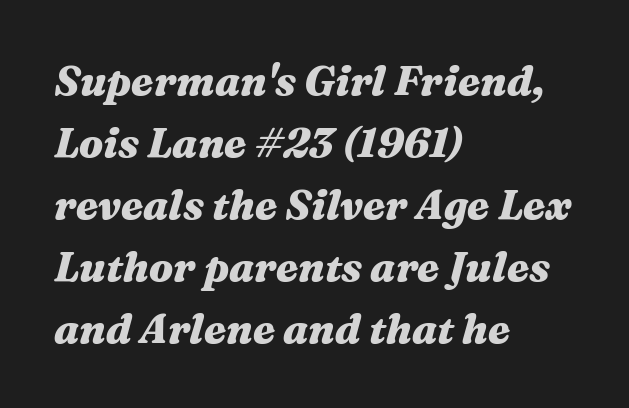
The image shows 41 px heavy, wide type, italic (leaning right); set left-aligned, normal line spacing (1.51x), normal letter spacing, not underlined; medium stroke contrast and a medium x-height.
